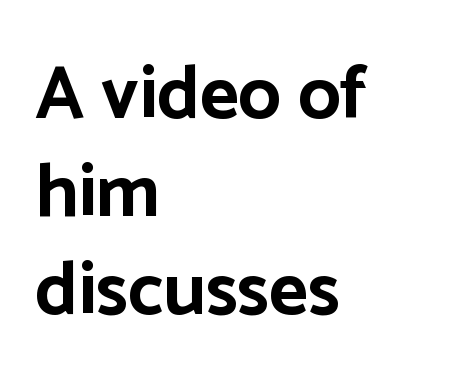
Q: Is the text bold? A: Yes.
Q: Is the text italic (slanted)? A: No, it is upright.
Q: Is the typeface a serif or a sans-serif typeface? A: Sans-serif.
Q: Is the text underlined? A: No.
Q: How is the paragraph aligned? A: Left-aligned.
Q: Is the spacing between letters normal or unusually wide? A: Normal.
Q: Is the spacing between lines tight, normal or loose? A: Normal.
Q: Width (condensed, normal, or wide)? A: Normal.
Q: Stroke contrast? A: Low.
Q: x-height? A: Medium.
Q: Monospaced? A: No.
